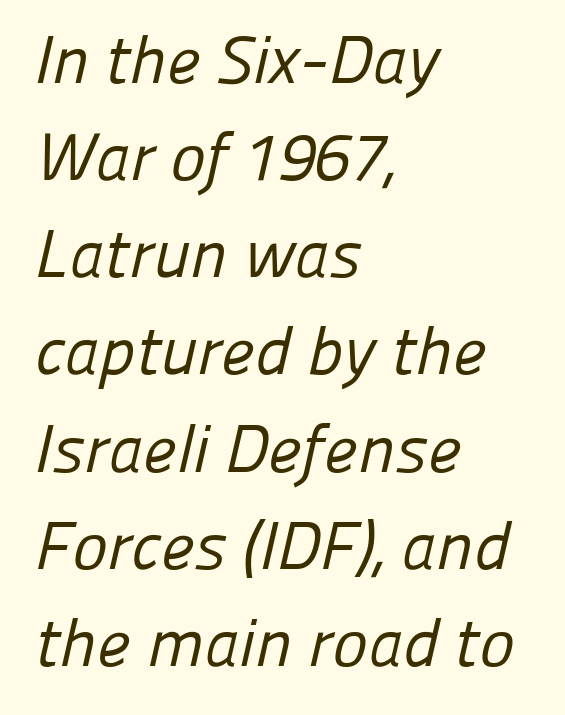
{"serif": "no", "bold": "no", "weight": "regular", "width": "normal", "stroke_contrast": "low", "x_height": "medium", "monospaced": "no", "underline": "no", "align": "left", "line_spacing": "normal", "line_spacing_ratio": 1.45, "letter_spacing": "normal", "letter_spacing_em": 0.0, "glyph_px": 67}
